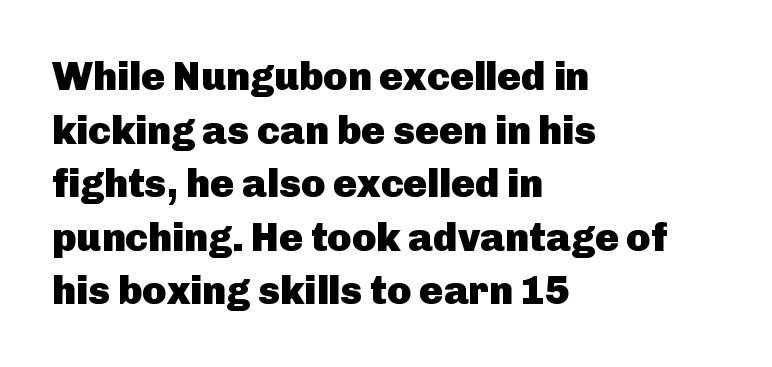
Q: Is the text bold? A: Yes.
Q: Is the text italic (slanted)? A: No, it is upright.
Q: Is the typeface a serif or a sans-serif typeface? A: Sans-serif.
Q: Is the text underlined? A: No.
Q: How is the paragraph aligned? A: Left-aligned.
Q: Is the spacing between letters normal or unusually wide? A: Normal.
Q: Is the spacing between lines tight, normal or loose? A: Normal.
Q: Width (condensed, normal, or wide)? A: Normal.
Q: Stroke contrast? A: Low.
Q: x-height? A: Medium.
Q: Monospaced? A: No.
